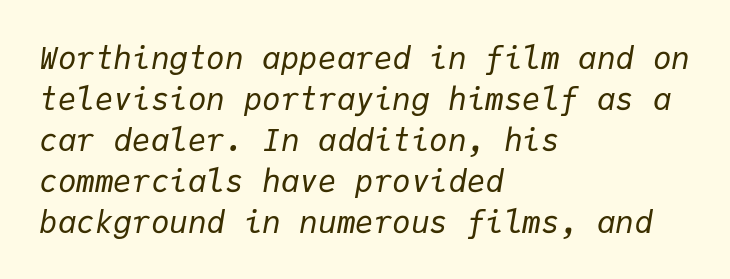
Q: Is the text bold? A: No.
Q: Is the text italic (slanted)? A: Yes, it leans right by about 9 degrees.
Q: Is the text underlined? A: No.
Q: How is the paragraph aligned? A: Left-aligned.
Q: Is the spacing between letters normal or unusually wide? A: Normal.
Q: Is the spacing between lines tight, normal or loose? A: Normal.
Q: Width (condensed, normal, or wide)? A: Normal.
Q: Stroke contrast? A: Low.
Q: x-height? A: Medium.
Q: Monospaced? A: Yes.
